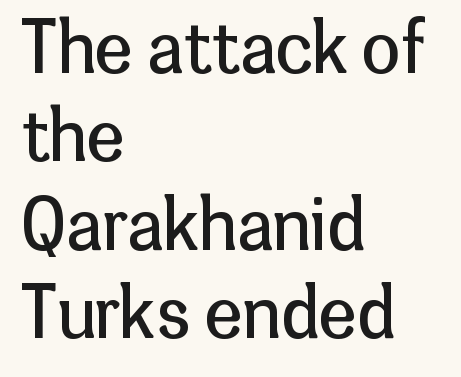
{"serif": "no", "italic": "no", "bold": "no", "weight": "regular", "width": "normal", "stroke_contrast": "low", "x_height": "medium", "monospaced": "no", "underline": "no", "align": "left", "line_spacing": "normal", "line_spacing_ratio": 1.28, "letter_spacing": "normal", "letter_spacing_em": 0.0, "glyph_px": 69}
